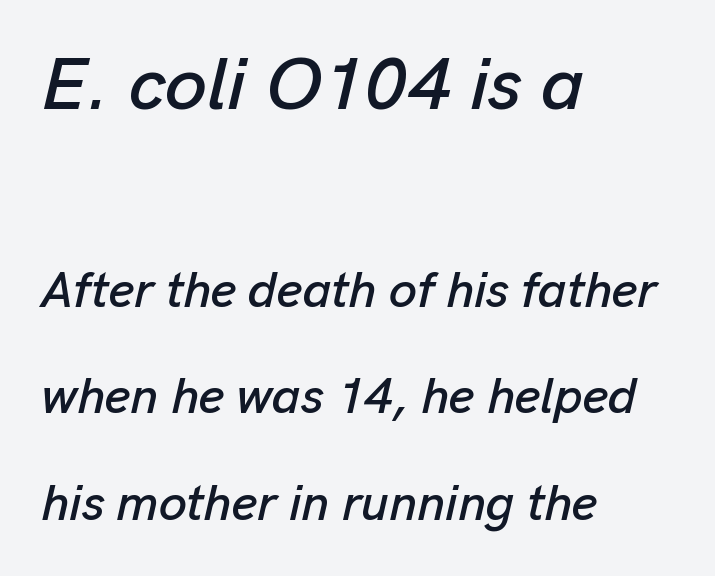
Which of the two is more prominent by size? The first, at the top. The foot of each line stays bare and open. Vertical spacing — loose. The letters advance in unequal steps, a hallmark of proportional type. Words appear dense and cohesive because spacing is normal.
